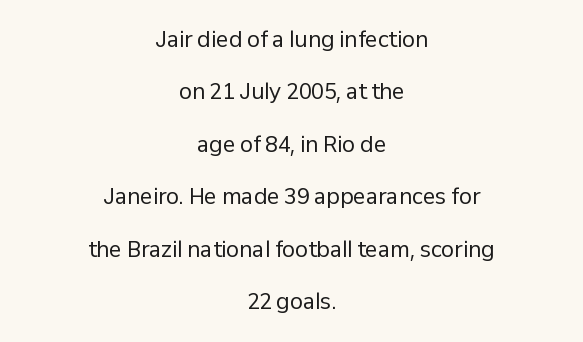
Q: Is the text bold? A: No.
Q: Is the text italic (slanted)? A: No, it is upright.
Q: Is the text underlined? A: No.
Q: How is the paragraph aligned? A: Centered.
Q: Is the spacing between letters normal or unusually wide? A: Normal.
Q: Is the spacing between lines tight, normal or loose? A: Loose.
